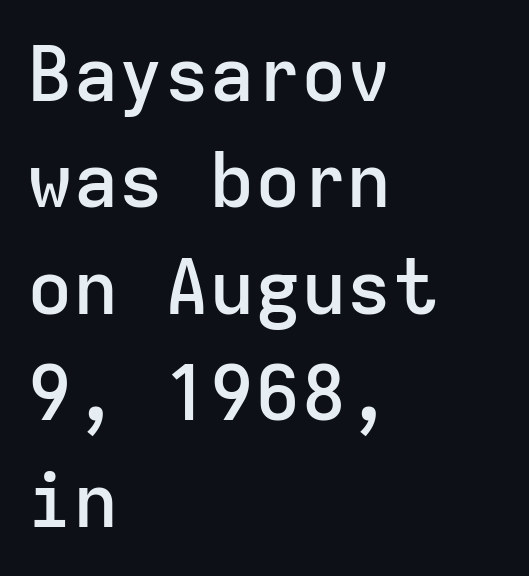
{"serif": "no", "italic": "no", "bold": "semi", "weight": "semibold", "width": "normal", "stroke_contrast": "low", "x_height": "medium", "monospaced": "yes", "underline": "no", "align": "left", "line_spacing": "normal", "line_spacing_ratio": 1.4, "letter_spacing": "normal", "letter_spacing_em": 0.0, "glyph_px": 76}
